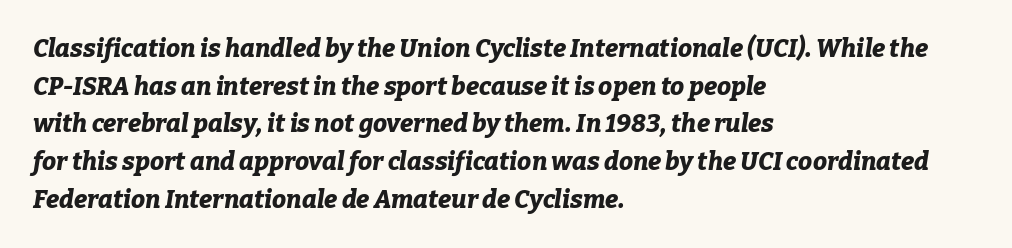
Q: Is the text bold? A: Yes.
Q: Is the text italic (slanted)? A: Yes, it leans right by about 9 degrees.
Q: Is the text underlined? A: No.
Q: How is the paragraph aligned? A: Left-aligned.
Q: Is the spacing between letters normal or unusually wide? A: Normal.
Q: Is the spacing between lines tight, normal or loose? A: Normal.
